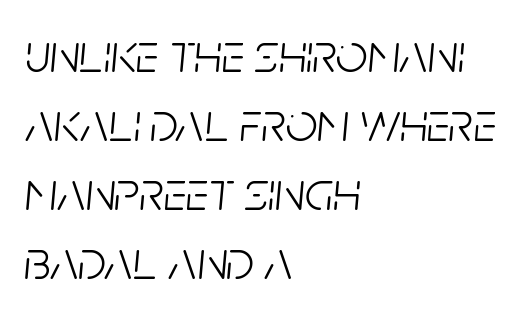
The passage shown is not bold in any degree. Do the characters align in a grid? No, the font is proportional. This sample is left-justified, so line endings fall wherever the words run out. If you drew a line through each stem, it would be angled. Descenders hang freely into open space. Nobody touched the tracking dial on this one.
